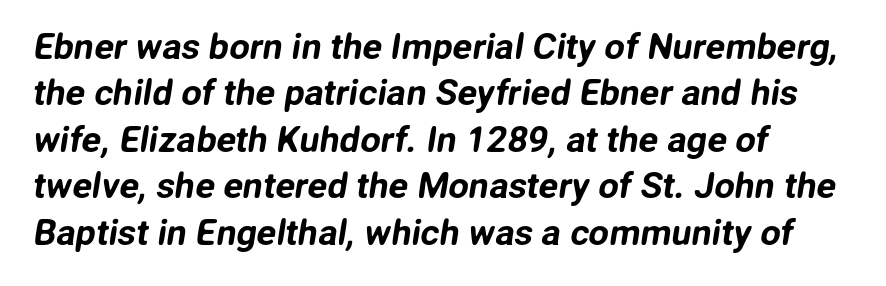
The image shows 36 px sans-serif type; set left-aligned, normal line spacing (1.29x), normal letter spacing, not underlined; low stroke contrast and a medium x-height.
